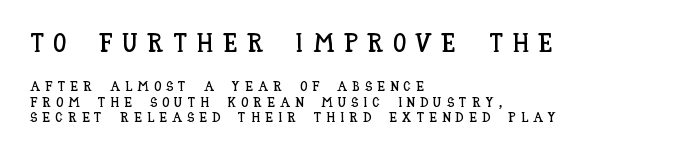
The image shows 26 px text type, upright; set left-aligned, tight line spacing (1.1x), unusually wide letter spacing (+0.36 em), not underlined; the first (top) block is 1.86x larger.
